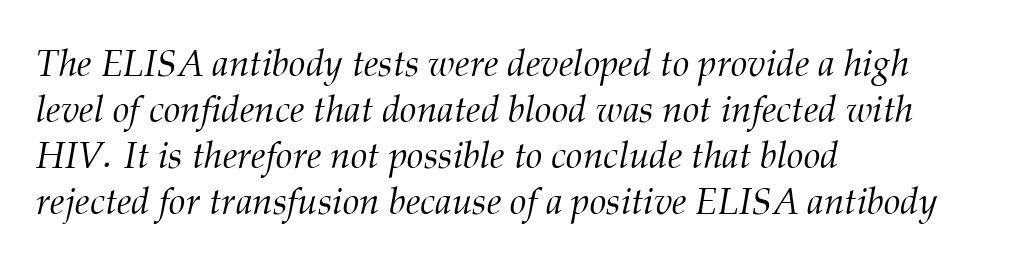
{"serif": "yes", "italic": "yes", "lean": "right", "slant_degrees": 12, "bold": "no", "weight": "light", "width": "normal", "stroke_contrast": "medium", "x_height": "medium", "monospaced": "no", "underline": "no", "align": "left", "line_spacing_ratio": 1.24, "letter_spacing": "normal", "letter_spacing_em": 0.0, "glyph_px": 37}
